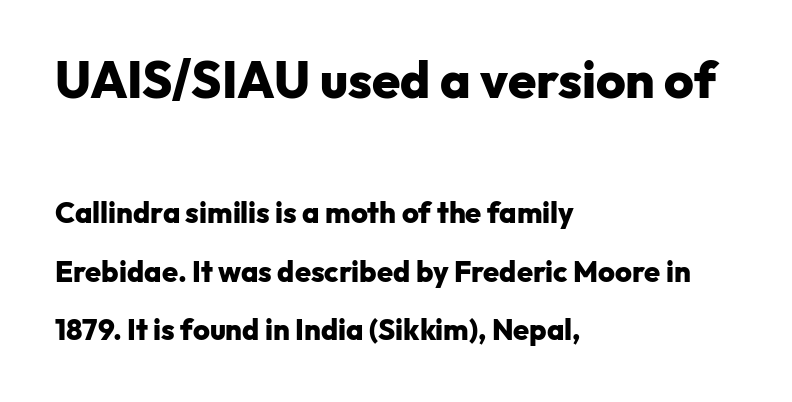
No extra tracking has been applied to these lines. Character widths vary here, with narrow letters taking less room than wide ones. Casual observation: everything's shoved over to the left. The specimen reads as upright at a glance.
